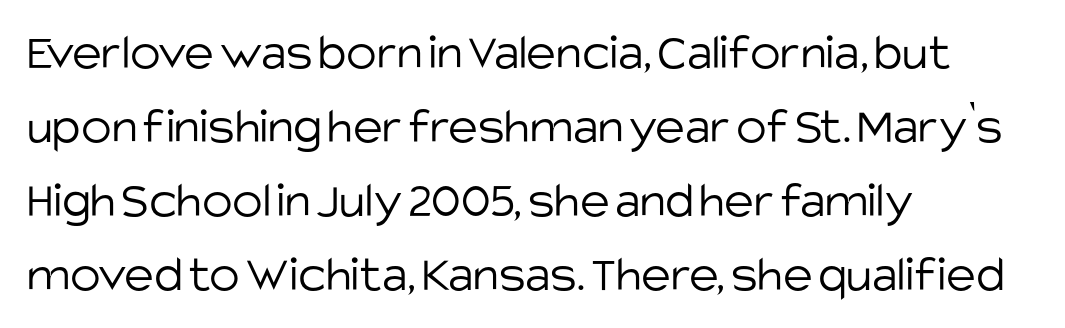
Q: Is the text bold? A: No.
Q: Is the text italic (slanted)? A: No, it is upright.
Q: Is the typeface a serif or a sans-serif typeface? A: Sans-serif.
Q: Is the text underlined? A: No.
Q: How is the paragraph aligned? A: Left-aligned.
Q: Is the spacing between letters normal or unusually wide? A: Normal.
Q: Is the spacing between lines tight, normal or loose? A: Normal.
Q: Width (condensed, normal, or wide)? A: Normal.
Q: Stroke contrast? A: Low.
Q: x-height? A: Large.
Q: Monospaced? A: No.
